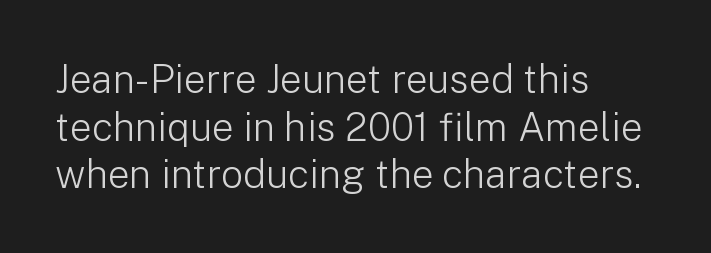
The image shows 39 px light sans-serif type, upright; set left-aligned, line spacing 1.22x, normal letter spacing, not underlined; low stroke contrast and a medium x-height.
